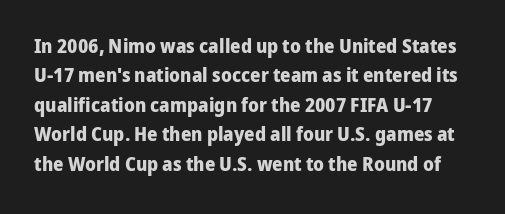
Nope, not italic — everything's standing straight. Regarding leading, the lines here are spaced in the standard way. Set as a true bold cut, around the 700 mark. Glyph-to-glyph distance matches everyday printed text. Words float on clear page, feet unadorned.
